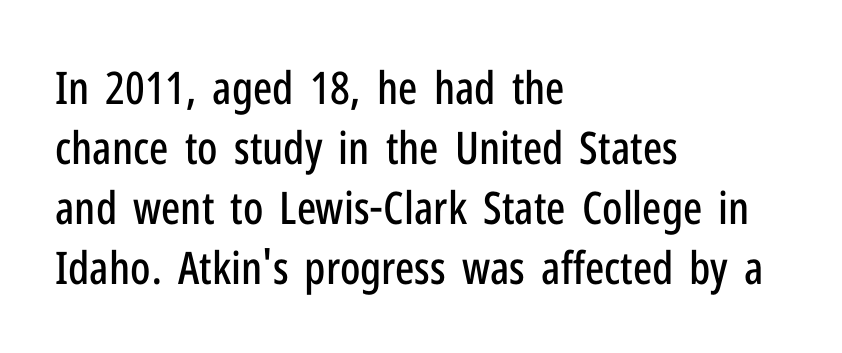
Short and long lines alike share a common starting point at left. A typesetter would mark this as roman, not italic. Inter-character spacing is left at the font's built-in metrics. Reading down the column, the eye jumps a familiar distance to each next line. Here the designer chose a conventional face with non-uniform glyph widths. The words here are not underlined.
